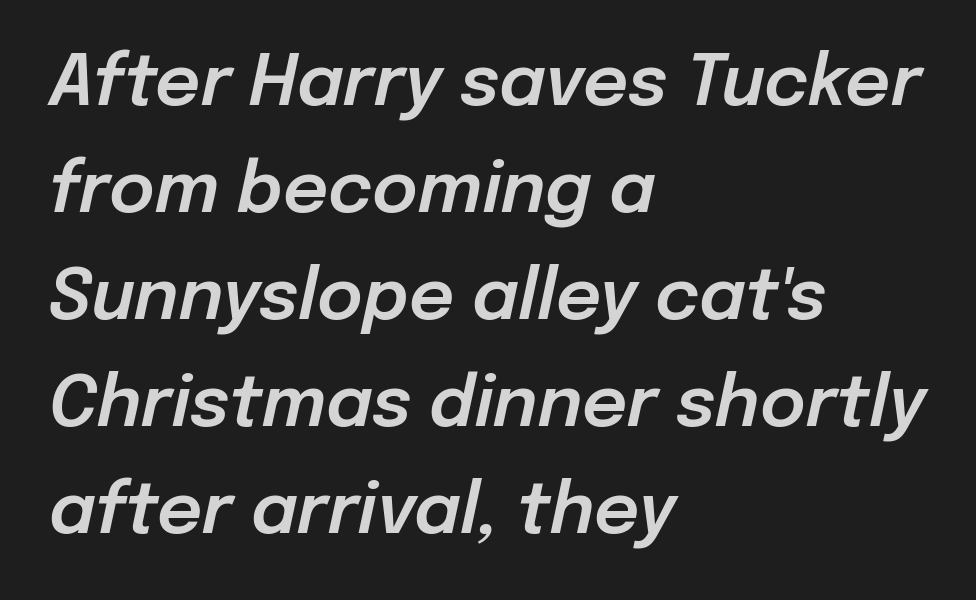
The image shows 70 px text type, italic (leaning right); set left-aligned, normal line spacing (1.53x), normal letter spacing, not underlined; low stroke contrast and a medium x-height.
